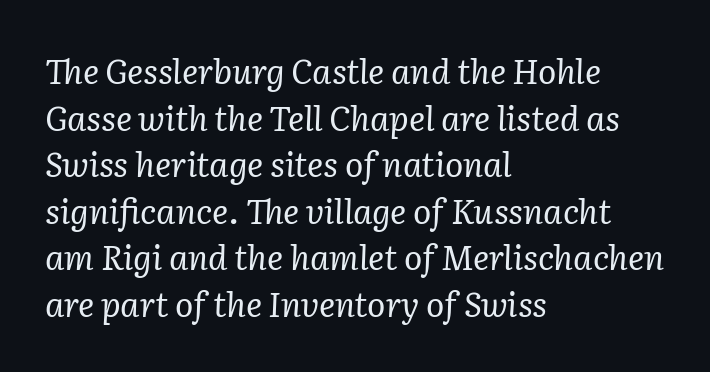
The image shows 34 px regular-weight serif type, italic (leaning right); set left-aligned, normal line spacing (1.37x), normal letter spacing, not underlined; low stroke contrast and a medium x-height.
